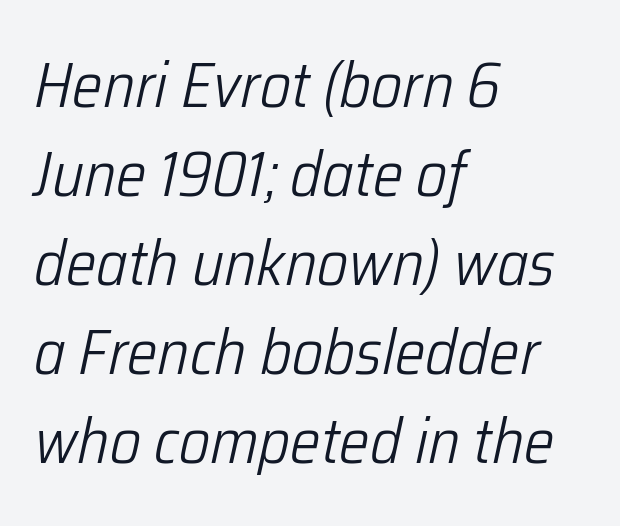
The image shows 64 px light, condensed type, italic (leaning right); set left-aligned, normal line spacing (1.39x), normal letter spacing, not underlined; low stroke contrast and a medium x-height.
